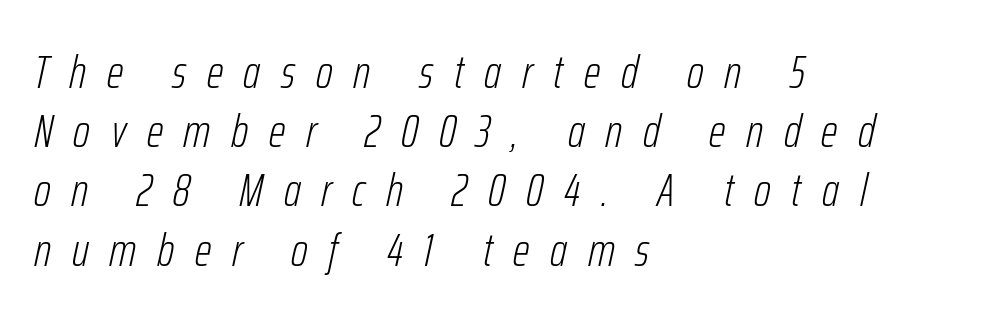
{"italic": "yes", "lean": "right", "slant_degrees": 12, "bold": "no", "weight": "light", "width": "condensed", "stroke_contrast": "low", "x_height": "medium", "monospaced": "no", "underline": "no", "align": "left", "line_spacing": "normal", "line_spacing_ratio": 1.26, "letter_spacing": "wide", "letter_spacing_em": 0.44, "glyph_px": 47}
